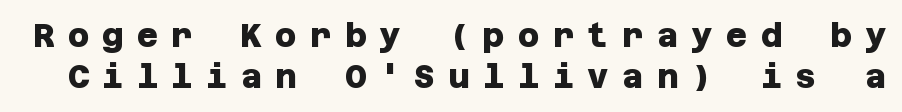
The image shows 33 px heavy sans-serif type; set line spacing 1.24x, unusually wide letter spacing (+0.4 em), not underlined; low stroke contrast and a large x-height.
